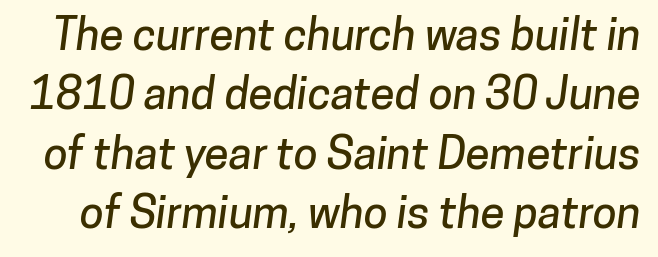
Honestly, the letter spacing is just normal — you wouldn't notice it. Rule under the text: the space is simply empty. Does the type have serifs? No, each stem ends abruptly. You could not count columns in this text — the font is proportionally spaced. One glance says typical: line gaps are just what's usual.
